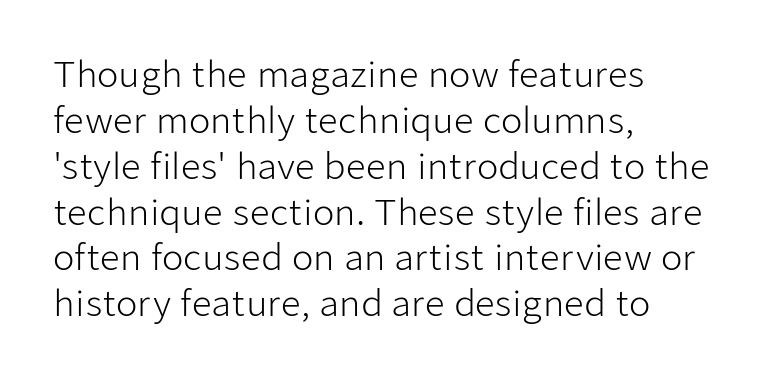
Q: Is the text bold? A: No.
Q: Is the text italic (slanted)? A: No, it is upright.
Q: Is the typeface a serif or a sans-serif typeface? A: Sans-serif.
Q: Is the text underlined? A: No.
Q: How is the paragraph aligned? A: Left-aligned.
Q: Is the spacing between letters normal or unusually wide? A: Normal.
Q: Is the spacing between lines tight, normal or loose? A: Normal.
Q: Width (condensed, normal, or wide)? A: Normal.
Q: Stroke contrast? A: Low.
Q: x-height? A: Medium.
Q: Monospaced? A: No.
